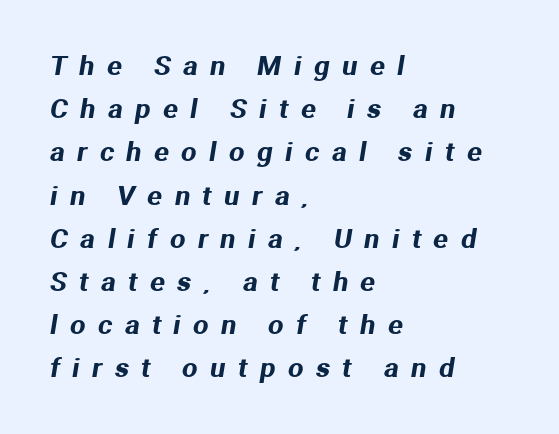
Underlining? Definitely not there. The lines are quadded left. The space between consecutive lines is moderate. The gaps between neighbouring characters are conspicuously large.
